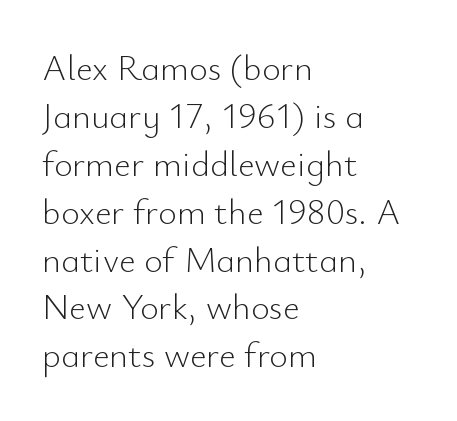
{"serif": "no", "italic": "no", "bold": "no", "weight": "light", "width": "normal", "stroke_contrast": "low", "x_height": "small", "monospaced": "no", "underline": "no", "align": "left", "line_spacing": "normal", "line_spacing_ratio": 1.33, "letter_spacing": "normal", "letter_spacing_em": 0.0, "glyph_px": 36}
